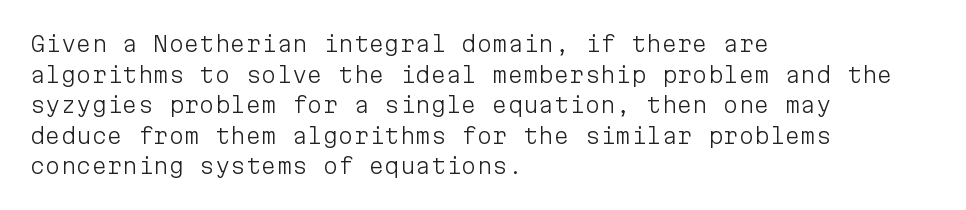
Q: Is the text bold? A: No.
Q: Is the text italic (slanted)? A: No, it is upright.
Q: Is the text underlined? A: No.
Q: How is the paragraph aligned? A: Left-aligned.
Q: Is the spacing between letters normal or unusually wide? A: Normal.
Q: Is the spacing between lines tight, normal or loose? A: Normal.
